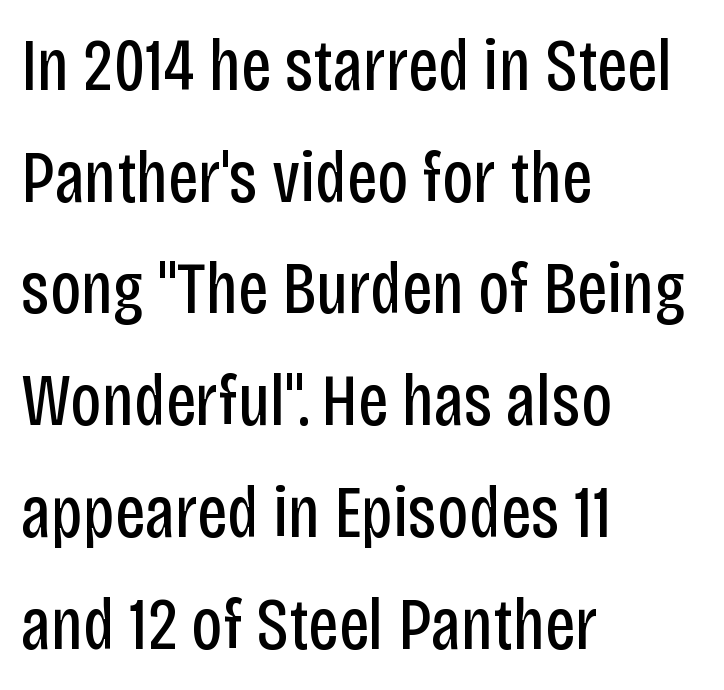
The image shows 74 px regular-weight, condensed sans-serif type, upright; set left-aligned, normal line spacing (1.51x), normal letter spacing, not underlined; low stroke contrast and a large x-height.
